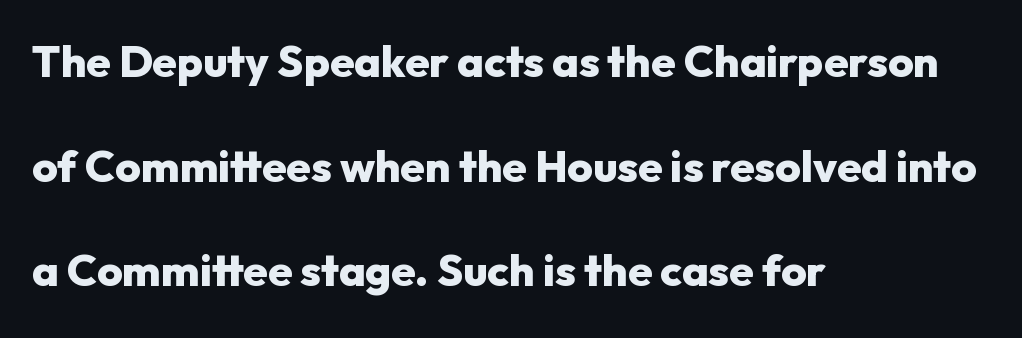
A student would call this left alignment; a typographer would say flush left, rag right. To sum up the face: it is a sans, with no serifs. Regarding leading, the lines here are spaced well apart. The letters advance in unequal steps, a hallmark of proportional type.
